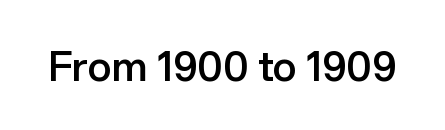
{"serif": "no", "italic": "no", "bold": "semi", "weight": "semibold", "width": "normal", "stroke_contrast": "low", "x_height": "medium", "monospaced": "no", "underline": "no", "letter_spacing": "normal", "letter_spacing_em": 0.0, "glyph_px": 41}
